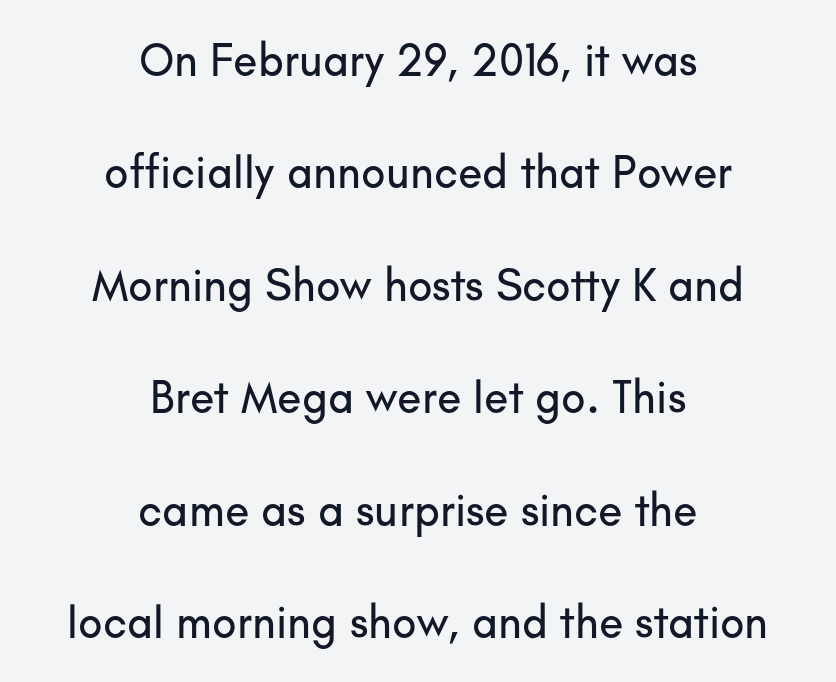
The image shows 45 px sans-serif type, upright; set centered, loose line spacing (2.5x), normal letter spacing, not underlined; low stroke contrast and a small x-height.
